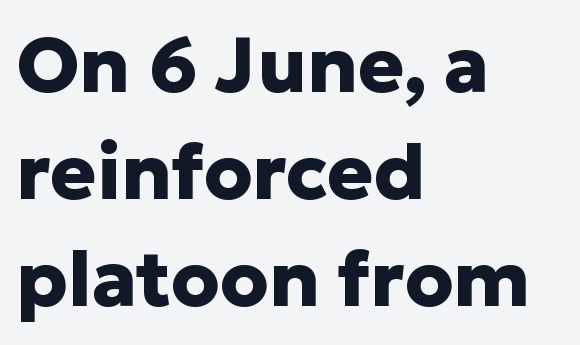
{"serif": "no", "italic": "no", "bold": "yes", "weight": "heavy", "width": "normal", "stroke_contrast": "low", "x_height": "medium", "monospaced": "no", "underline": "no", "align": "left", "line_spacing": "normal", "line_spacing_ratio": 1.39, "letter_spacing": "normal", "letter_spacing_em": 0.0, "glyph_px": 77}
